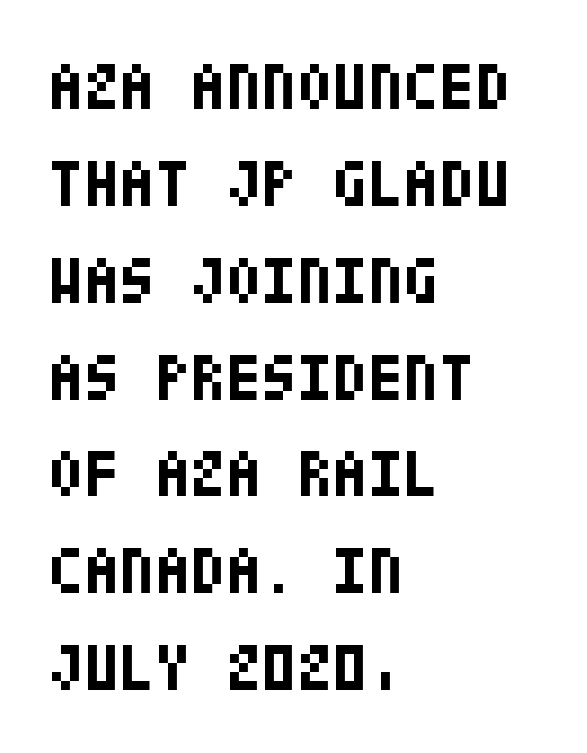
The image shows 65 px bold, condensed sans-serif type, upright; set left-aligned, normal line spacing (1.49x), normal letter spacing, not underlined; low stroke contrast and a large x-height.
